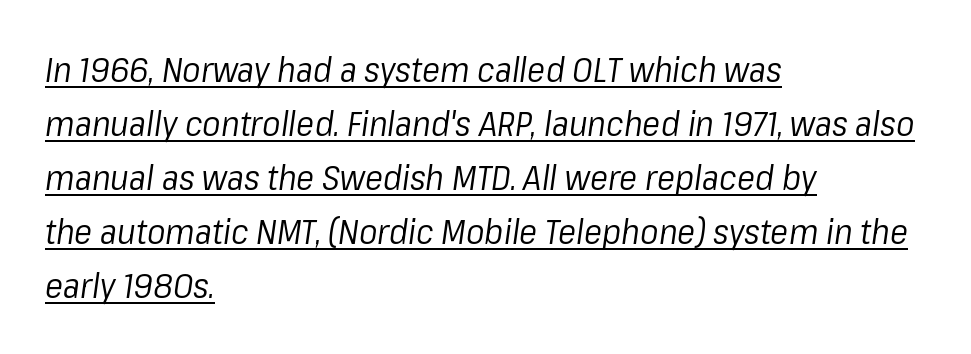
{"italic": "yes", "lean": "right", "slant_degrees": 8, "bold": "no", "weight": "regular", "width": "normal", "stroke_contrast": "low", "x_height": "medium", "monospaced": "no", "underline": "yes", "align": "left", "line_spacing": "normal", "line_spacing_ratio": 1.59, "letter_spacing": "normal", "letter_spacing_em": 0.0, "glyph_px": 34}
